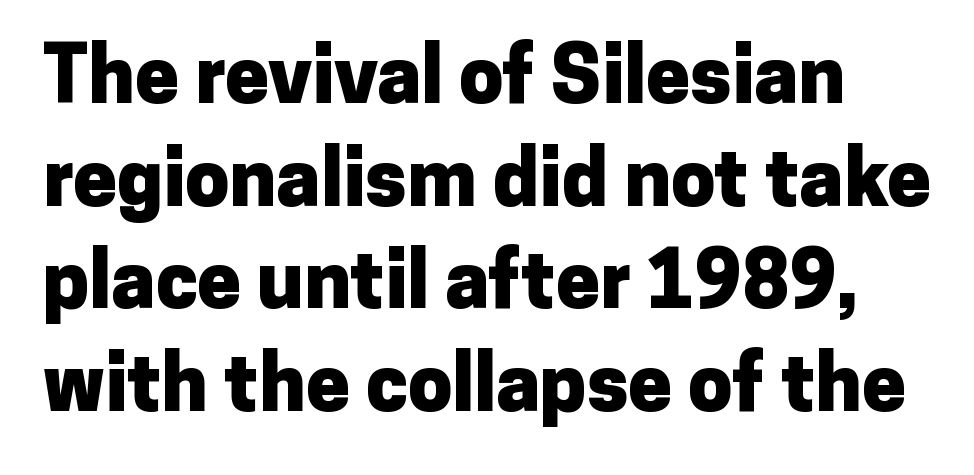
{"serif": "no", "italic": "no", "bold": "yes", "weight": "heavy", "width": "normal", "stroke_contrast": "low", "x_height": "medium", "monospaced": "no", "underline": "no", "line_spacing": "normal", "line_spacing_ratio": 1.3, "letter_spacing": "normal", "letter_spacing_em": 0.0, "glyph_px": 79}
